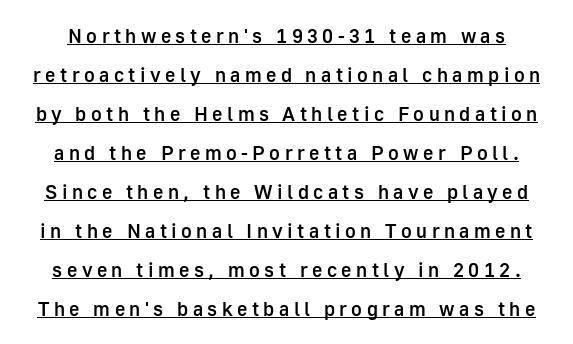
{"italic": "no", "bold": "semi", "underline": "yes", "line_spacing": "loose", "line_spacing_ratio": 1.95, "letter_spacing": "wide", "letter_spacing_em": 0.22, "glyph_px": 20}
